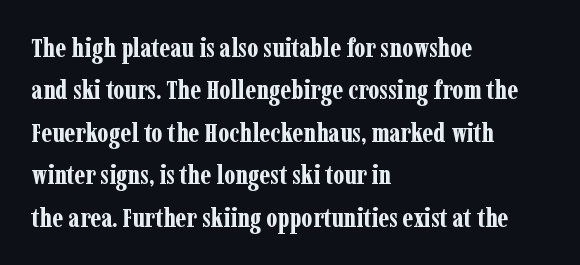
The image shows 27 px bold type, upright; set left-aligned, normal line spacing (1.57x), normal letter spacing, not underlined.
